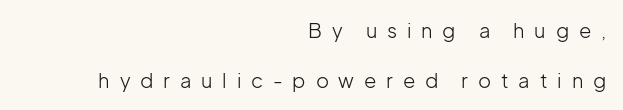
Characters remain perfectly vertical along every line. The font is comparable to plain body text, perhaps lighter. Unmarked baselines from the first word to the last. Glyph-to-glyph distance is far greater than everyday printed text. Reading down the block, your eye finds every line finishing at a fixed right position.
